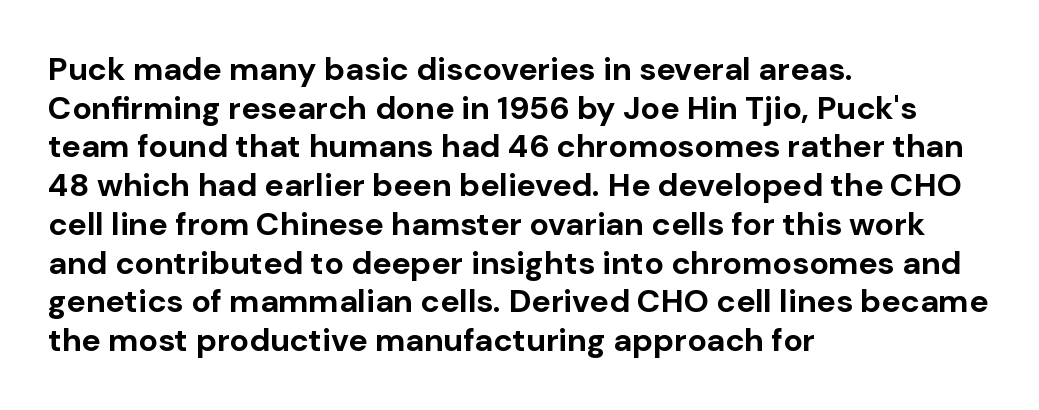
The image shows 32 px bold sans-serif type, upright; set left-aligned, line spacing 1.21x, normal letter spacing, not underlined; low stroke contrast and a medium x-height.
